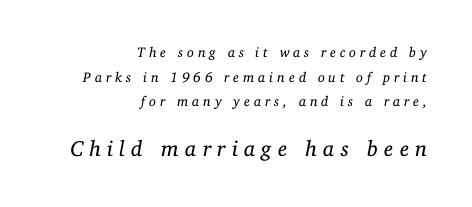
Q: Is the text bold? A: No.
Q: Is the text italic (slanted)? A: Yes, it leans right by about 11 degrees.
Q: Is the text underlined? A: No.
Q: How is the paragraph aligned? A: Right-aligned.
Q: Is the spacing between letters normal or unusually wide? A: Unusually wide.
Q: Which block of text is set in a larger size, the first (top) or the second (bottom)? A: The second (bottom) one.
